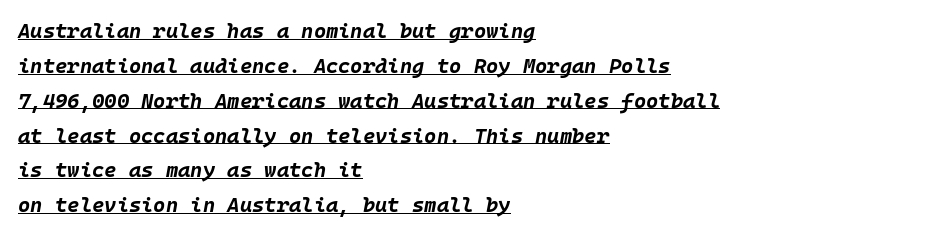
{"italic": "yes", "lean": "right", "slant_degrees": 10, "bold": "yes", "underline": "yes", "align": "left", "line_spacing": "normal", "line_spacing_ratio": 1.66, "letter_spacing": "normal", "letter_spacing_em": 0.0, "glyph_px": 21}
